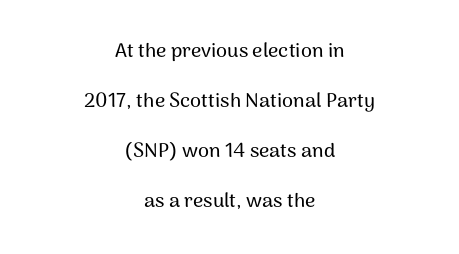
Q: Is the text italic (slanted)? A: No, it is upright.
Q: Is the text underlined? A: No.
Q: How is the paragraph aligned? A: Centered.
Q: Is the spacing between letters normal or unusually wide? A: Normal.
Q: Is the spacing between lines tight, normal or loose? A: Loose.
